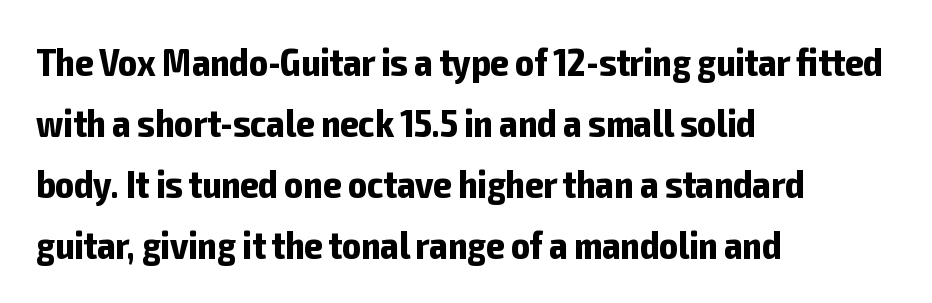
Q: Is the text bold? A: Yes.
Q: Is the text italic (slanted)? A: No, it is upright.
Q: Is the typeface a serif or a sans-serif typeface? A: Sans-serif.
Q: Is the text underlined? A: No.
Q: How is the paragraph aligned? A: Left-aligned.
Q: Is the spacing between letters normal or unusually wide? A: Normal.
Q: Is the spacing between lines tight, normal or loose? A: Normal.
Q: Width (condensed, normal, or wide)? A: Condensed.
Q: Stroke contrast? A: Low.
Q: x-height? A: Medium.
Q: Monospaced? A: No.
